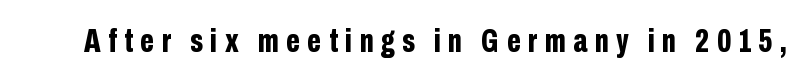
{"serif": "no", "italic": "no", "bold": "yes", "weight": "bold", "width": "condensed", "stroke_contrast": "low", "x_height": "medium", "monospaced": "no", "underline": "no", "letter_spacing": "wide", "letter_spacing_em": 0.23, "glyph_px": 33}
